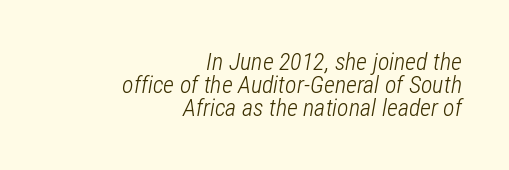
Q: Is the text bold? A: No.
Q: Is the text italic (slanted)? A: Yes, it leans right by about 12 degrees.
Q: Is the text underlined? A: No.
Q: How is the paragraph aligned? A: Right-aligned.
Q: Is the spacing between letters normal or unusually wide? A: Normal.
Q: Is the spacing between lines tight, normal or loose? A: Tight.
